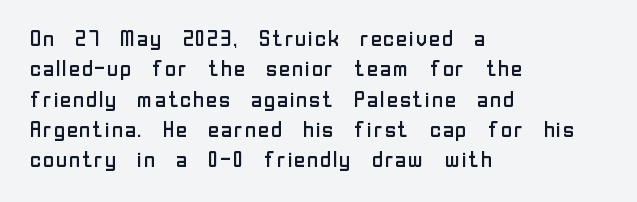
{"italic": "no", "bold": "no", "underline": "no", "align": "left", "line_spacing": "normal", "line_spacing_ratio": 1.38, "letter_spacing": "normal", "letter_spacing_em": 0.0, "glyph_px": 22}
